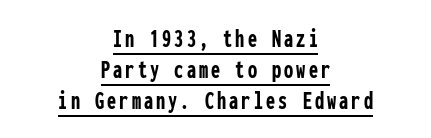
{"italic": "no", "bold": "yes", "underline": "yes", "align": "center", "line_spacing_ratio": 1.19, "glyph_px": 26}
